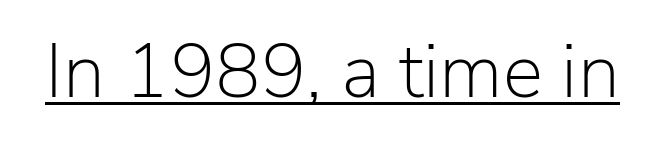
The passage shown is typed in a proportional face where columns would drift. No letter is thick-stroked: the sample isn't bold. This sample uses a sans-serif face. Does the lettering tilt? It doesn't — this is upright. This is underlined copy, the kind a proofreader might mark for attention.
